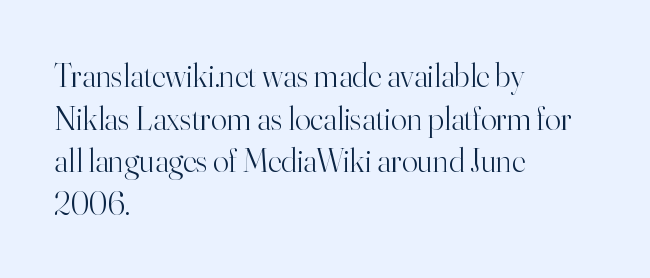
Q: Is the text bold? A: No.
Q: Is the text italic (slanted)? A: No, it is upright.
Q: Is the typeface a serif or a sans-serif typeface? A: Serif.
Q: Is the text underlined? A: No.
Q: How is the paragraph aligned? A: Left-aligned.
Q: Is the spacing between letters normal or unusually wide? A: Normal.
Q: Is the spacing between lines tight, normal or loose? A: Normal.
Q: Width (condensed, normal, or wide)? A: Normal.
Q: Stroke contrast? A: High.
Q: x-height? A: Small.
Q: Monospaced? A: No.
